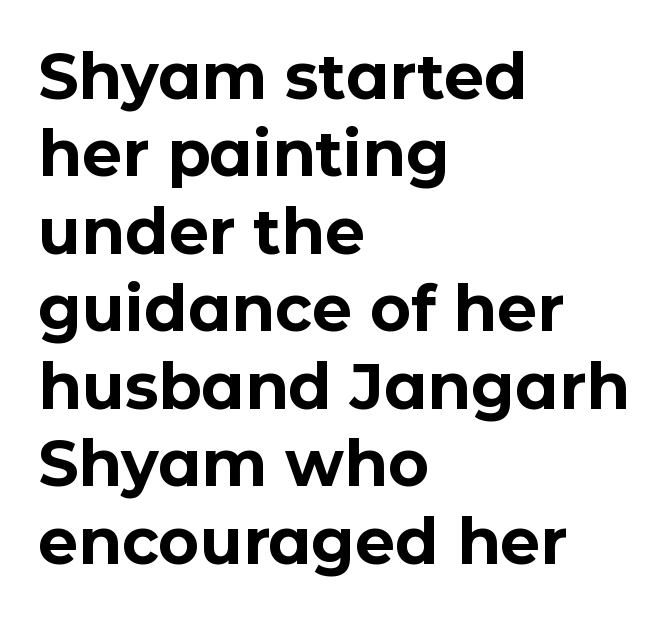
Q: Is the text bold? A: Yes.
Q: Is the text italic (slanted)? A: No, it is upright.
Q: Is the typeface a serif or a sans-serif typeface? A: Sans-serif.
Q: Is the text underlined? A: No.
Q: How is the paragraph aligned? A: Left-aligned.
Q: Is the spacing between letters normal or unusually wide? A: Normal.
Q: Width (condensed, normal, or wide)? A: Normal.
Q: Stroke contrast? A: Low.
Q: x-height? A: Medium.
Q: Monospaced? A: No.
